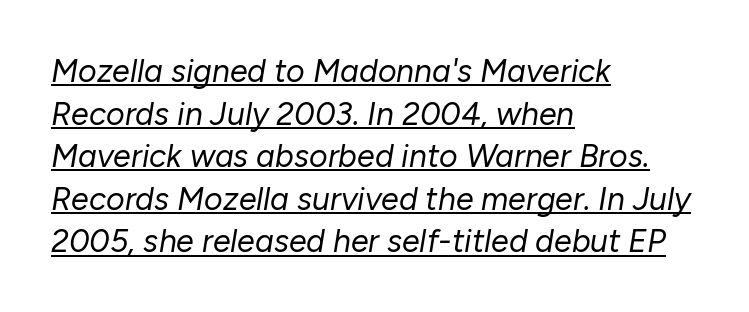
The image shows 32 px regular-weight type, italic (leaning right); set left-aligned, normal line spacing (1.33x), normal letter spacing, underlined; low stroke contrast and a medium x-height.
